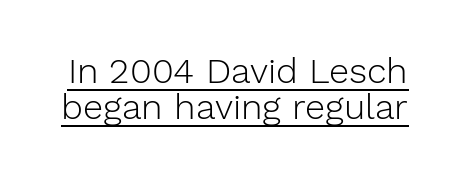
Q: Is the text bold? A: No.
Q: Is the text italic (slanted)? A: No, it is upright.
Q: Is the typeface a serif or a sans-serif typeface? A: Sans-serif.
Q: Is the text underlined? A: Yes.
Q: Is the spacing between letters normal or unusually wide? A: Normal.
Q: Is the spacing between lines tight, normal or loose? A: Tight.
Q: Width (condensed, normal, or wide)? A: Normal.
Q: Stroke contrast? A: Low.
Q: x-height? A: Medium.
Q: Monospaced? A: No.
